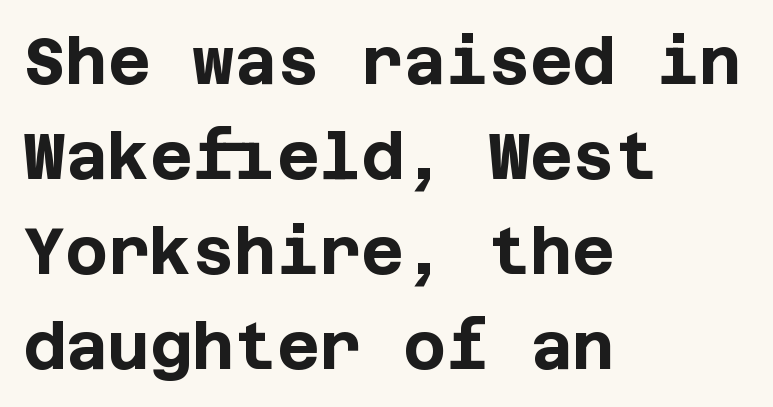
The image shows 65 px bold sans-serif type, upright; set left-aligned, normal line spacing (1.46x), normal letter spacing, not underlined; low stroke contrast and a large x-height.
